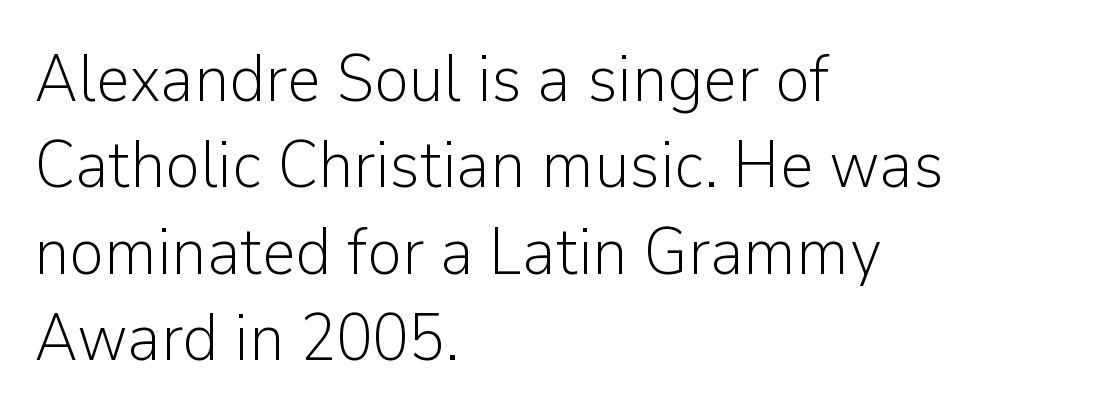
{"serif": "no", "italic": "no", "bold": "no", "weight": "light", "width": "normal", "stroke_contrast": "low", "x_height": "medium", "monospaced": "no", "underline": "no", "align": "left", "line_spacing": "normal", "line_spacing_ratio": 1.31, "letter_spacing": "normal", "letter_spacing_em": 0.0, "glyph_px": 66}
